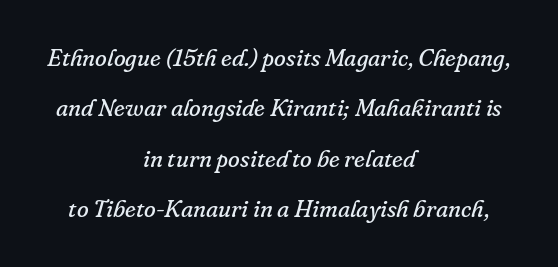
{"italic": "yes", "lean": "right", "slant_degrees": 16, "bold": "no", "underline": "no", "align": "center", "line_spacing": "loose", "line_spacing_ratio": 2.1, "letter_spacing": "normal", "letter_spacing_em": 0.0, "glyph_px": 24}
